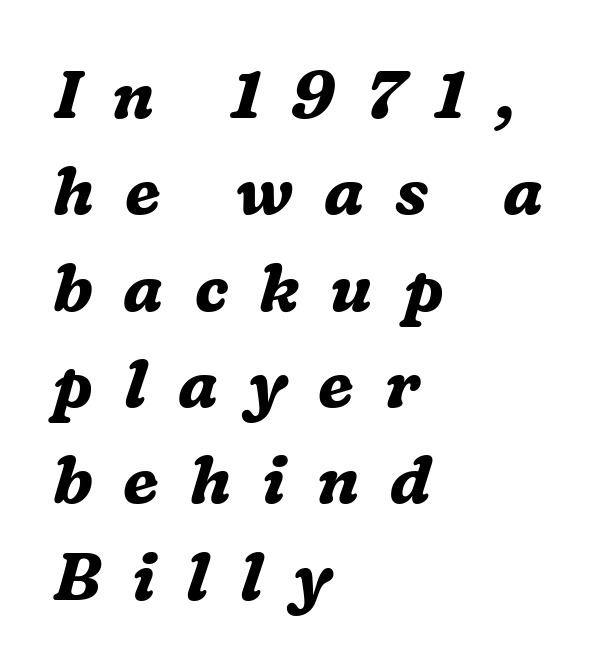
Q: Is the text bold? A: Yes.
Q: Is the text italic (slanted)? A: Yes, it leans right by about 16 degrees.
Q: Is the typeface a serif or a sans-serif typeface? A: Serif.
Q: Is the text underlined? A: No.
Q: How is the paragraph aligned? A: Left-aligned.
Q: Is the spacing between letters normal or unusually wide? A: Unusually wide.
Q: Is the spacing between lines tight, normal or loose? A: Normal.
Q: Width (condensed, normal, or wide)? A: Normal.
Q: Stroke contrast? A: Medium.
Q: x-height? A: Medium.
Q: Monospaced? A: No.
